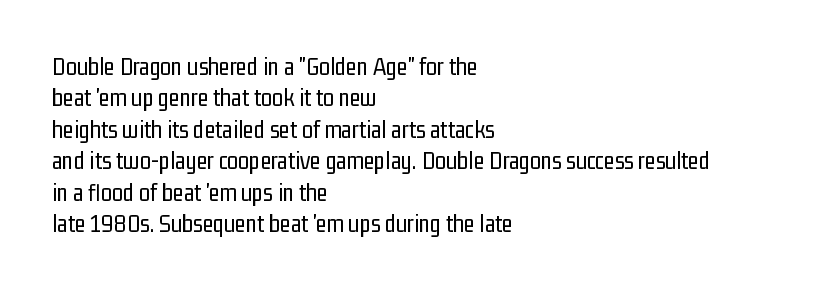
No letter is thick-stroked: the sample isn't bold. This is roman type, the default non-slanted kind. One glance says typical: line gaps are just what's usual. Plain, unruled lines of type. This sample is left-justified, so line endings fall wherever the words run out.
